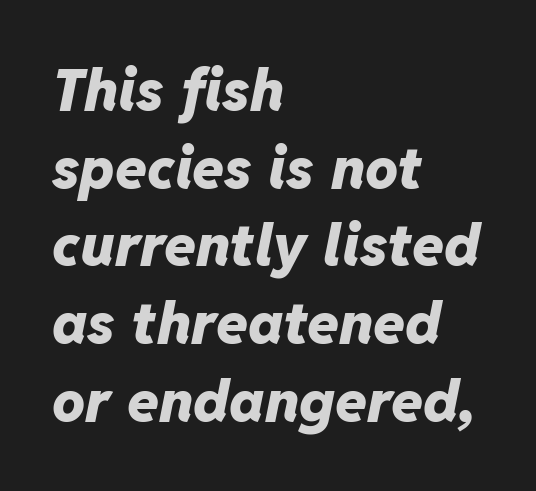
Q: Is the text bold? A: Yes.
Q: Is the text italic (slanted)? A: Yes, it leans right by about 11 degrees.
Q: Is the text underlined? A: No.
Q: How is the paragraph aligned? A: Left-aligned.
Q: Is the spacing between letters normal or unusually wide? A: Normal.
Q: Is the spacing between lines tight, normal or loose? A: Normal.
Q: Width (condensed, normal, or wide)? A: Normal.
Q: Stroke contrast? A: Low.
Q: x-height? A: Medium.
Q: Monospaced? A: No.
